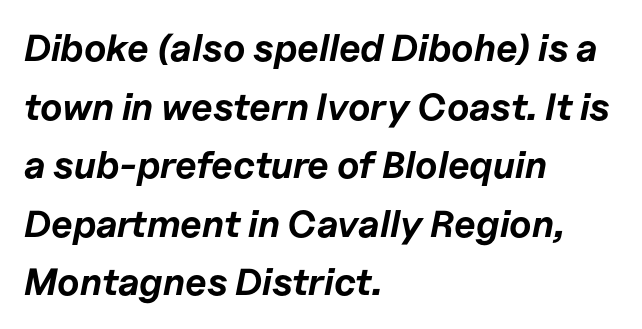
Q: Is the text bold? A: Yes.
Q: Is the text italic (slanted)? A: Yes, it leans right by about 11 degrees.
Q: Is the text underlined? A: No.
Q: How is the paragraph aligned? A: Left-aligned.
Q: Is the spacing between letters normal or unusually wide? A: Normal.
Q: Is the spacing between lines tight, normal or loose? A: Normal.
Q: Width (condensed, normal, or wide)? A: Normal.
Q: Stroke contrast? A: Low.
Q: x-height? A: Medium.
Q: Monospaced? A: No.
